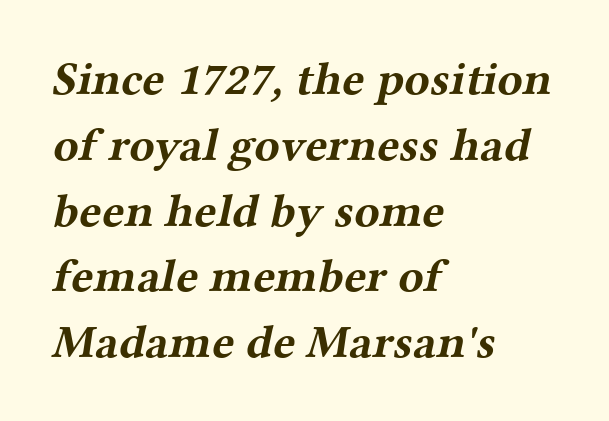
The image shows 47 px bold, wide serif type; set left-aligned, normal line spacing (1.4x), normal letter spacing, not underlined; medium stroke contrast and a medium x-height.
